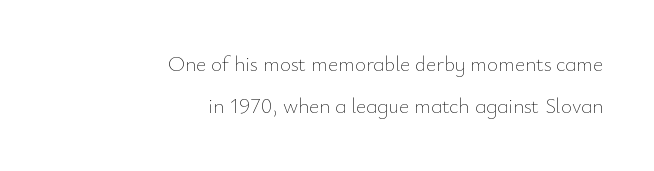
The image shows 21 px text type, upright; set right-aligned, loose line spacing (1.98x), normal letter spacing, not underlined.
